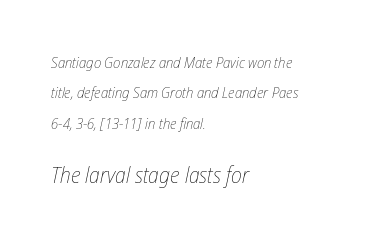
The image shows 22 px text type, italic (leaning right); set left-aligned, loose line spacing (2.02x), normal letter spacing, not underlined; the second (bottom) block is 1.47x larger.
